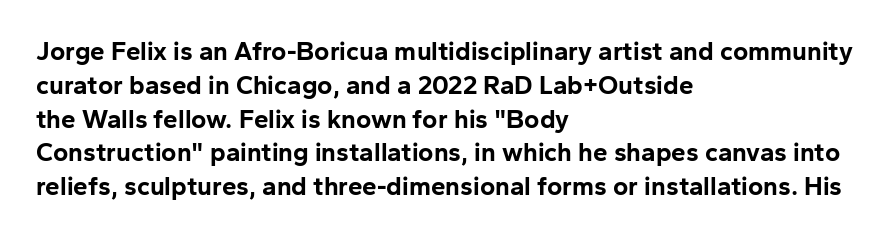
The image shows 26 px bold type, upright; set left-aligned, normal line spacing (1.3x), normal letter spacing, not underlined.
